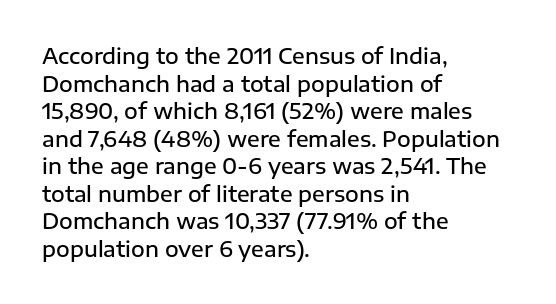
This sample uses plain, unmodified letter spacing. The foot of each line stays bare and open. The leading is moderate, giving the passage an even texture. A somewhat darkened texture: the type is semibold rather than bold.
